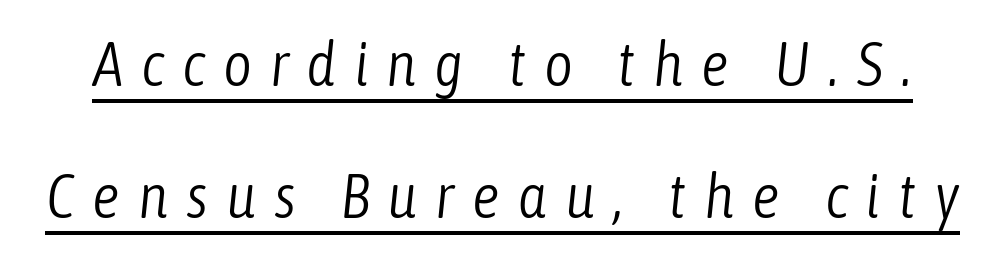
Q: Is the text bold? A: No.
Q: Is the text italic (slanted)? A: Yes, it leans right by about 6 degrees.
Q: Is the text underlined? A: Yes.
Q: Is the spacing between letters normal or unusually wide? A: Unusually wide.
Q: Is the spacing between lines tight, normal or loose? A: Loose.
Q: Width (condensed, normal, or wide)? A: Condensed.
Q: Stroke contrast? A: Low.
Q: x-height? A: Medium.
Q: Monospaced? A: No.
